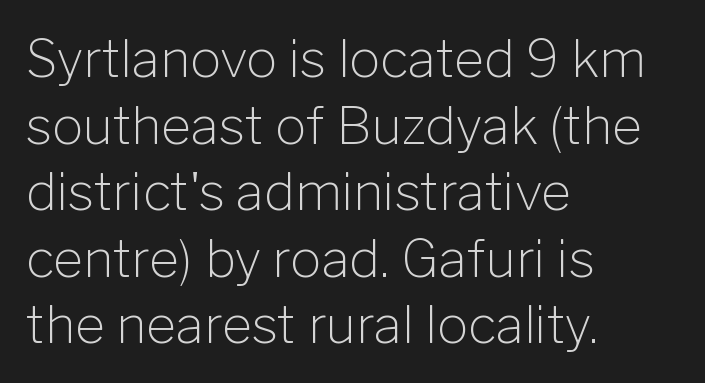
This sample uses a sans-serif face. Just letters on the line, the space beneath them empty. Here the designer chose a conventional face with non-uniform glyph widths. Observe the ordinary spacing: letters are neighbours, not strangers. This is roman type, the default non-slanted kind. Honestly, the row spacing looks completely unremarkable.
